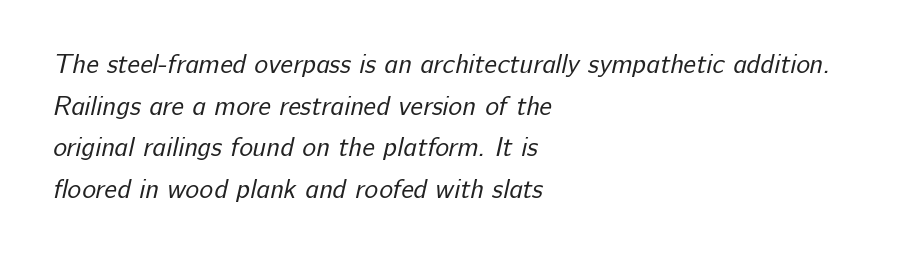
The image shows 26 px text type; set left-aligned, normal line spacing (1.6x), normal letter spacing, not underlined.
